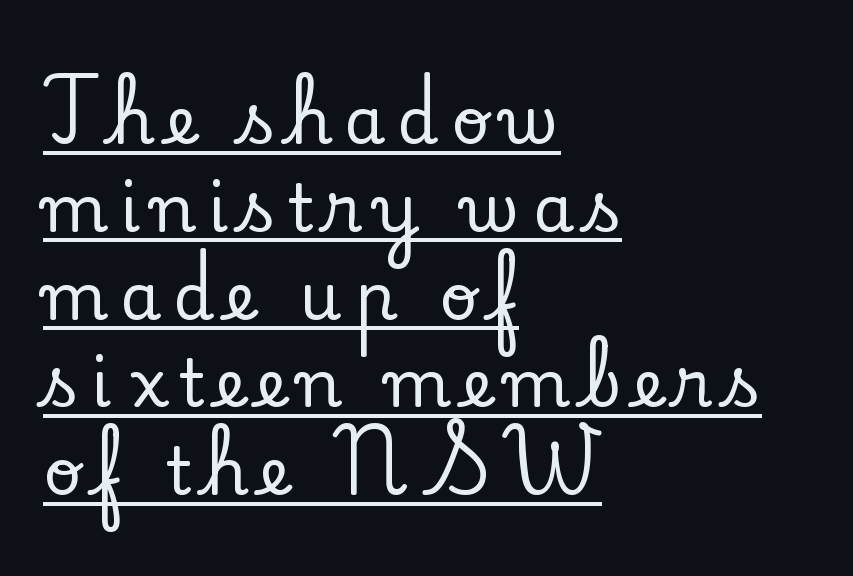
The image shows 66 px serif type, upright; set left-aligned, normal line spacing (1.33x), underlined; low stroke contrast and a small x-height.
